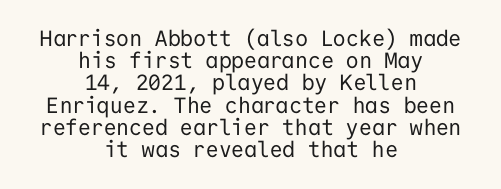
Q: Is the text bold? A: No.
Q: Is the text italic (slanted)? A: No, it is upright.
Q: Is the text underlined? A: No.
Q: How is the paragraph aligned? A: Centered.
Q: Is the spacing between letters normal or unusually wide? A: Normal.
Q: Is the spacing between lines tight, normal or loose? A: Tight.
